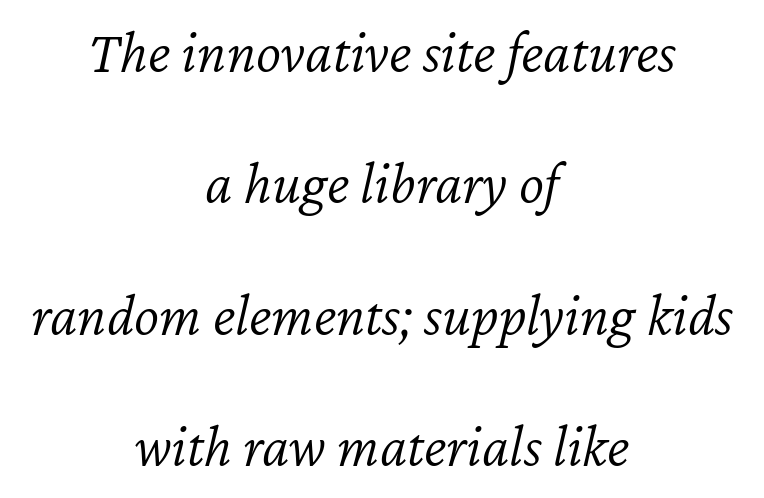
The image shows 60 px light type, italic (leaning right); set centered, loose line spacing (2.19x), normal letter spacing, not underlined; low stroke contrast and a medium x-height.
